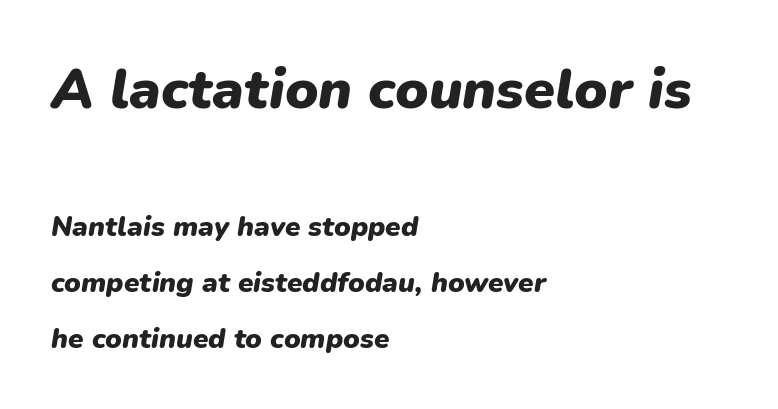
Q: Is the text bold? A: Yes.
Q: Is the text italic (slanted)? A: Yes, it leans right by about 9 degrees.
Q: Is the text underlined? A: No.
Q: How is the paragraph aligned? A: Left-aligned.
Q: Is the spacing between letters normal or unusually wide? A: Normal.
Q: Is the spacing between lines tight, normal or loose? A: Loose.
Q: Which block of text is set in a larger size, the first (top) or the second (bottom)? A: The first (top) one.
Q: Width (condensed, normal, or wide)? A: Normal.
Q: Stroke contrast? A: Low.
Q: x-height? A: Medium.
Q: Monospaced? A: No.
